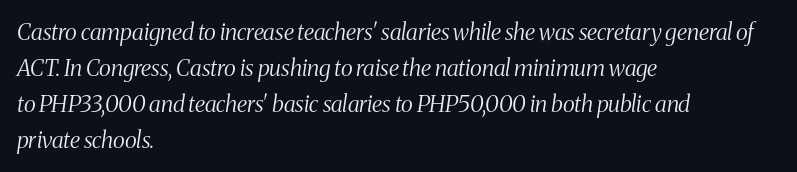
Bold? No — there's no thickening of the strokes. Tall strokes in this sample are angled rather than plumb. This rendering leaves character spacing at its baseline value. A student would call this left alignment; a typographer would say flush left, rag right.
